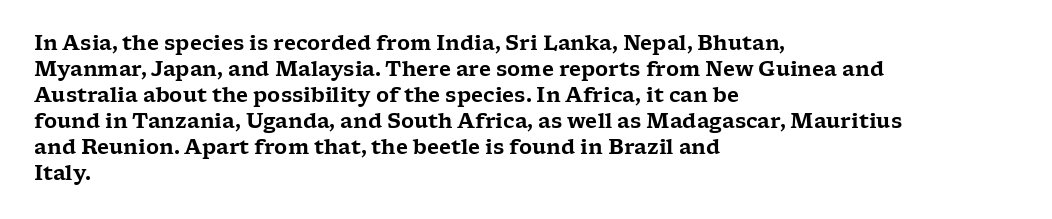
The image shows 20 px text type, upright; set left-aligned, normal line spacing (1.3x), normal letter spacing, not underlined.
